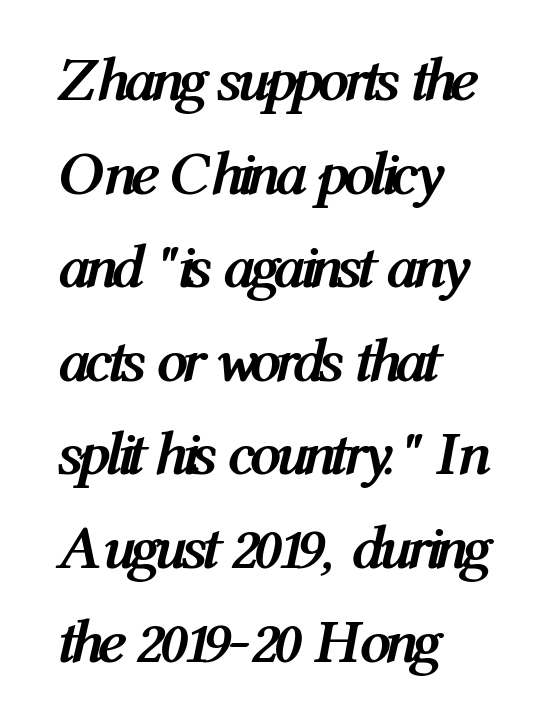
Q: Is the text bold? A: Yes.
Q: Is the text italic (slanted)? A: Yes, it leans right by about 12 degrees.
Q: Is the text underlined? A: No.
Q: How is the paragraph aligned? A: Left-aligned.
Q: Is the spacing between letters normal or unusually wide? A: Normal.
Q: Is the spacing between lines tight, normal or loose? A: Normal.
Q: Width (condensed, normal, or wide)? A: Condensed.
Q: Stroke contrast? A: Medium.
Q: x-height? A: Medium.
Q: Monospaced? A: No.
